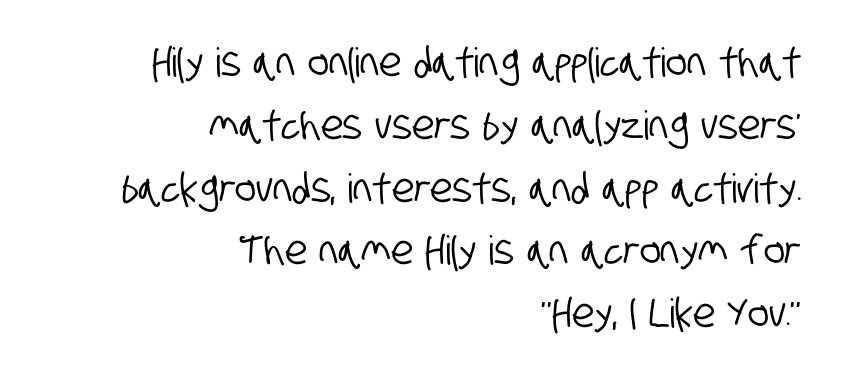
Q: Is the typeface a serif or a sans-serif typeface? A: Sans-serif.
Q: Is the text underlined? A: No.
Q: How is the paragraph aligned? A: Right-aligned.
Q: Is the spacing between letters normal or unusually wide? A: Normal.
Q: Is the spacing between lines tight, normal or loose? A: Normal.
Q: Width (condensed, normal, or wide)? A: Condensed.
Q: Stroke contrast? A: Low.
Q: x-height? A: Large.
Q: Monospaced? A: No.
